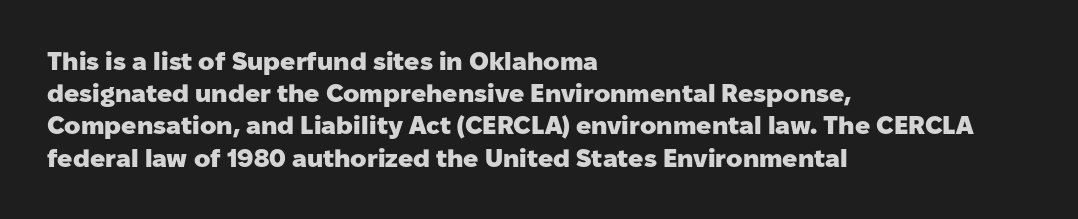
The image shows 25 px bold type, upright; set left-aligned, normal line spacing (1.29x), normal letter spacing, not underlined.
